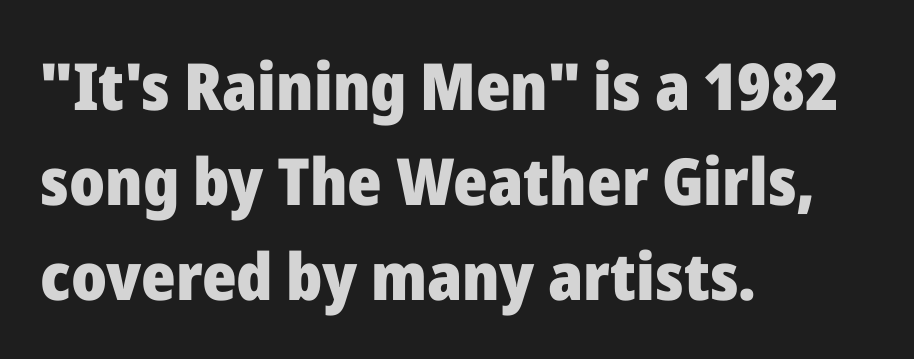
Q: Is the text bold? A: Yes.
Q: Is the text italic (slanted)? A: No, it is upright.
Q: Is the typeface a serif or a sans-serif typeface? A: Sans-serif.
Q: Is the text underlined? A: No.
Q: How is the paragraph aligned? A: Left-aligned.
Q: Is the spacing between letters normal or unusually wide? A: Normal.
Q: Is the spacing between lines tight, normal or loose? A: Normal.
Q: Width (condensed, normal, or wide)? A: Normal.
Q: Stroke contrast? A: Low.
Q: x-height? A: Medium.
Q: Monospaced? A: No.
